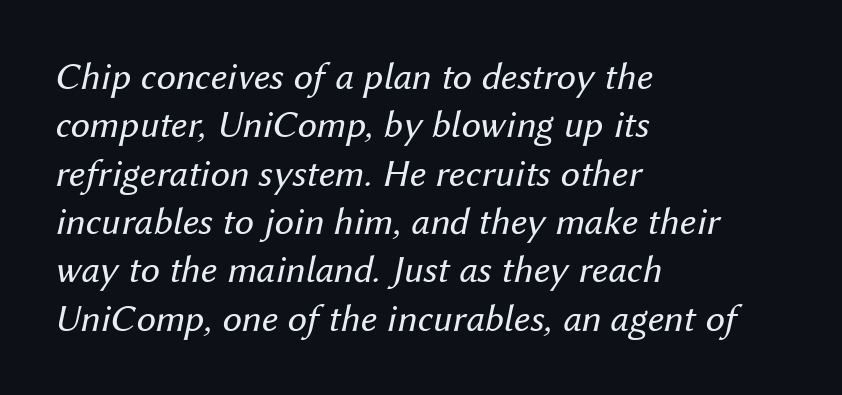
{"italic": "yes", "lean": "right", "slant_degrees": 12, "bold": "no", "weight": "regular", "width": "normal", "stroke_contrast": "medium", "x_height": "medium", "monospaced": "no", "underline": "no", "align": "left", "line_spacing_ratio": 1.24, "letter_spacing": "normal", "letter_spacing_em": 0.0, "glyph_px": 39}
